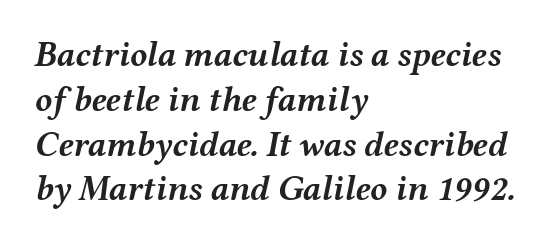
Characters follow at the spacing the type designer built in. Plain, unruled lines of type. The lines are quadded left. This sample uses an oblique cut, with every glyph tilted off the vertical.
